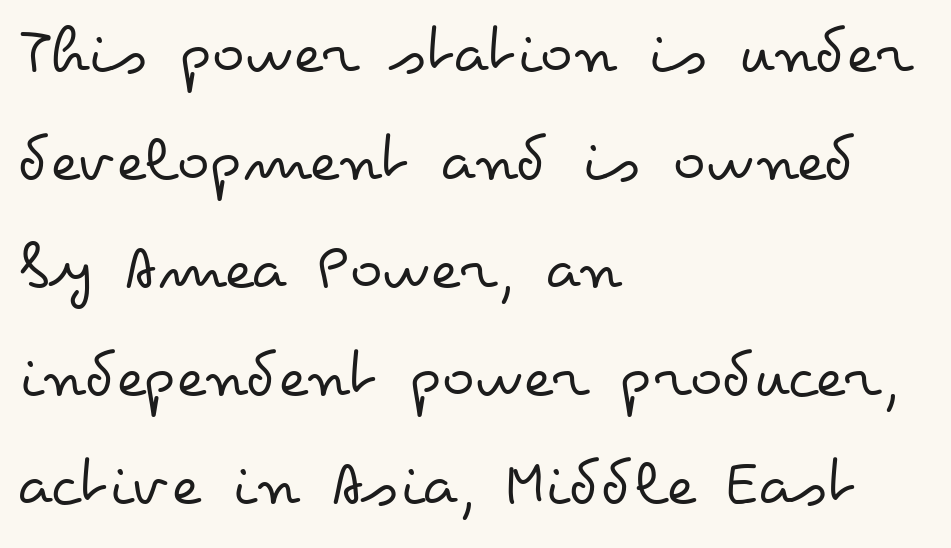
Q: Is the text bold? A: No.
Q: Is the text italic (slanted)? A: No, it is upright.
Q: Is the text underlined? A: No.
Q: How is the paragraph aligned? A: Left-aligned.
Q: Is the spacing between letters normal or unusually wide? A: Normal.
Q: Is the spacing between lines tight, normal or loose? A: Normal.
Q: Width (condensed, normal, or wide)? A: Wide.
Q: Stroke contrast? A: Low.
Q: x-height? A: Small.
Q: Monospaced? A: No.
